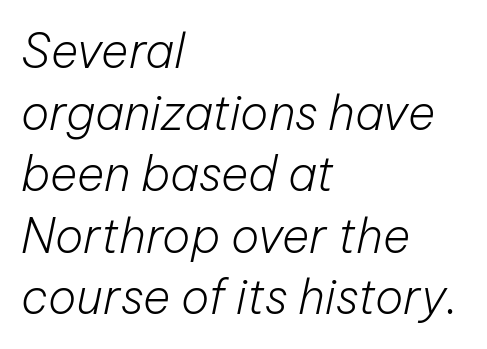
The image shows 47 px light type, italic (leaning right); set left-aligned, normal line spacing (1.31x), normal letter spacing, not underlined; low stroke contrast and a medium x-height.
